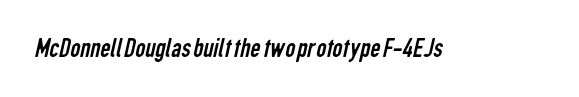
Q: Is the text bold? A: No.
Q: Is the typeface a serif or a sans-serif typeface? A: Sans-serif.
Q: Is the text underlined? A: No.
Q: Is the spacing between letters normal or unusually wide? A: Normal.
Q: Width (condensed, normal, or wide)? A: Condensed.
Q: Stroke contrast? A: Low.
Q: x-height? A: Medium.
Q: Monospaced? A: No.
